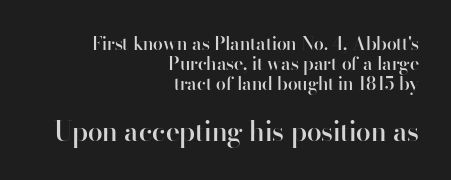
Q: Is the text bold? A: Semi-bold.
Q: Is the text italic (slanted)? A: No, it is upright.
Q: Is the text underlined? A: No.
Q: How is the paragraph aligned? A: Right-aligned.
Q: Is the spacing between letters normal or unusually wide? A: Normal.
Q: Is the spacing between lines tight, normal or loose? A: Tight.
Q: Which block of text is set in a larger size, the first (top) or the second (bottom)? A: The second (bottom) one.
